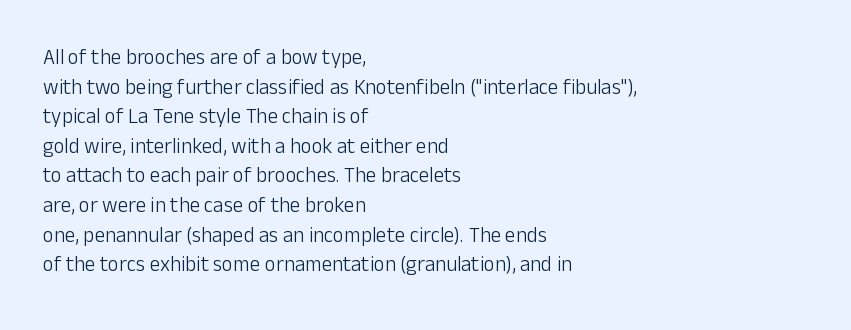
{"italic": "no", "bold": "no", "underline": "no", "align": "left", "line_spacing": "normal", "line_spacing_ratio": 1.41, "letter_spacing": "normal", "letter_spacing_em": 0.0, "glyph_px": 21}
